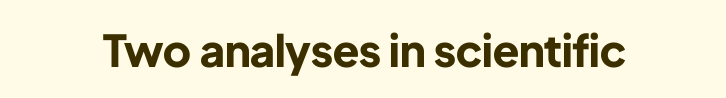
The image shows 44 px bold sans-serif type, upright; set normal letter spacing, not underlined; low stroke contrast and a medium x-height.
